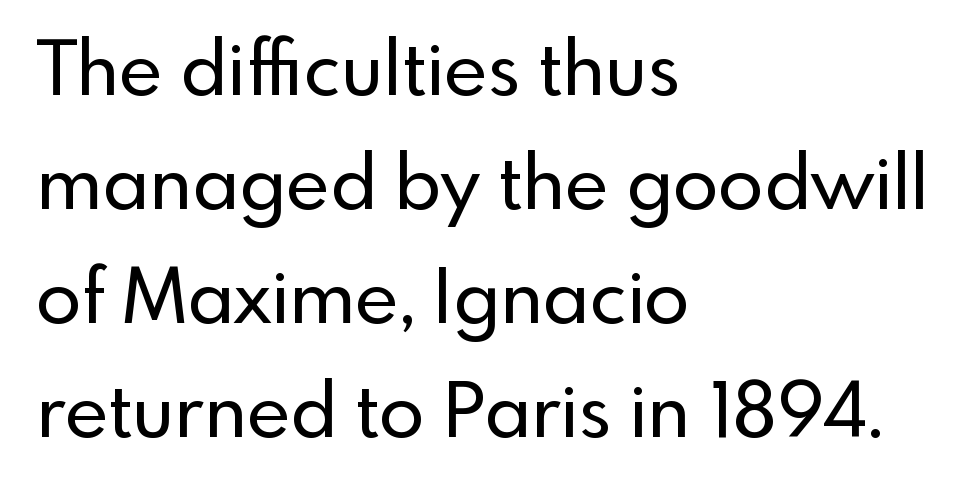
Q: Is the text italic (slanted)? A: No, it is upright.
Q: Is the typeface a serif or a sans-serif typeface? A: Sans-serif.
Q: Is the text underlined? A: No.
Q: How is the paragraph aligned? A: Left-aligned.
Q: Is the spacing between letters normal or unusually wide? A: Normal.
Q: Is the spacing between lines tight, normal or loose? A: Normal.
Q: Width (condensed, normal, or wide)? A: Normal.
Q: x-height? A: Small.
Q: Monospaced? A: No.
